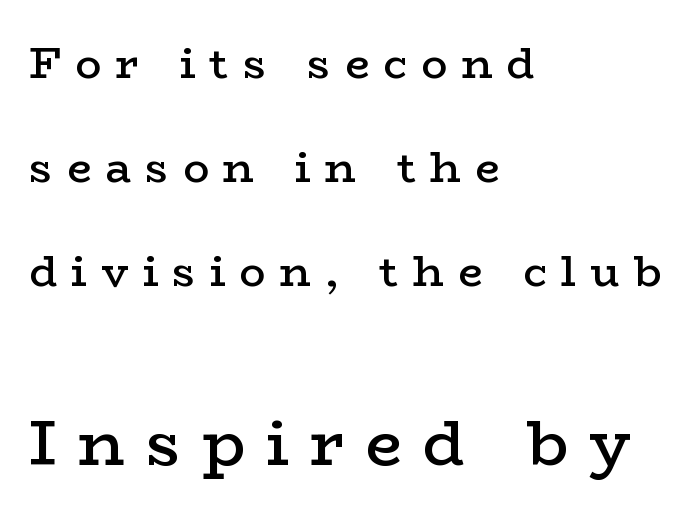
{"serif": "yes", "italic": "no", "bold": "semi", "weight": "semibold", "width": "wide", "stroke_contrast": "low", "x_height": "medium", "monospaced": "no", "underline": "no", "align": "left", "line_spacing": "loose", "line_spacing_ratio": 2.42, "letter_spacing": "wide", "letter_spacing_em": 0.33, "larger_block": "second", "size_ratio": 1.49, "glyph_px": 64}
